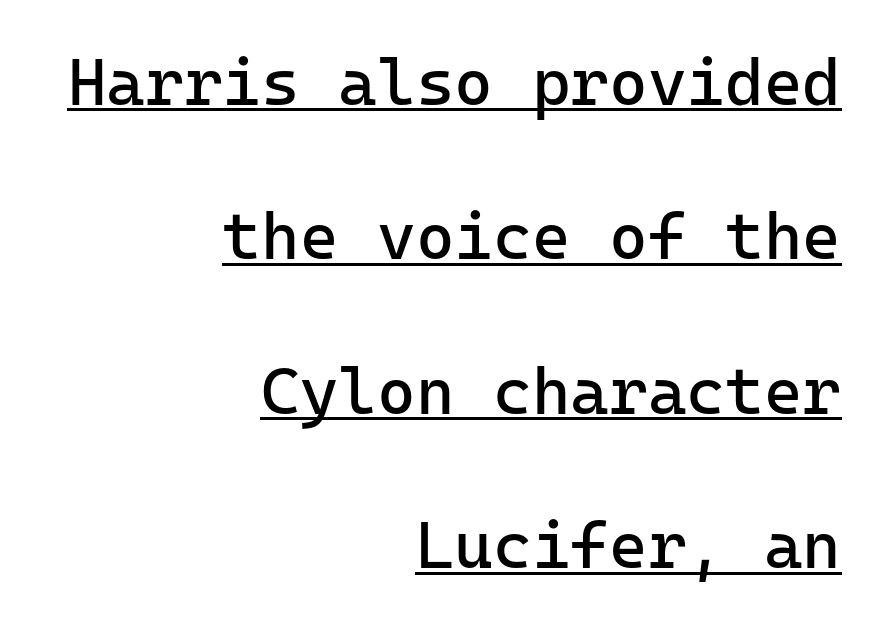
The image shows 66 px regular-weight sans-serif type, upright; set right-aligned, loose line spacing (2.34x), normal letter spacing, underlined; low stroke contrast and a medium x-height.
